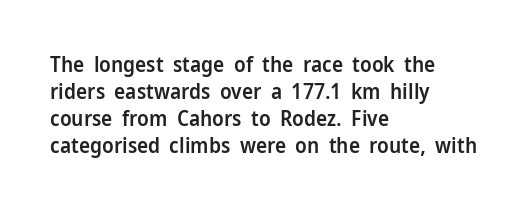
The typography opts for an upright posture over an oblique one. The typesetting leans somewhat heavy: a semibold. Look at the tracking — it's just the regular setting, nothing added. Bare-footed words on every line. Summary of vertical rhythm: regular, with standard interline spacing. The paragraph shown leans on its left margin.
